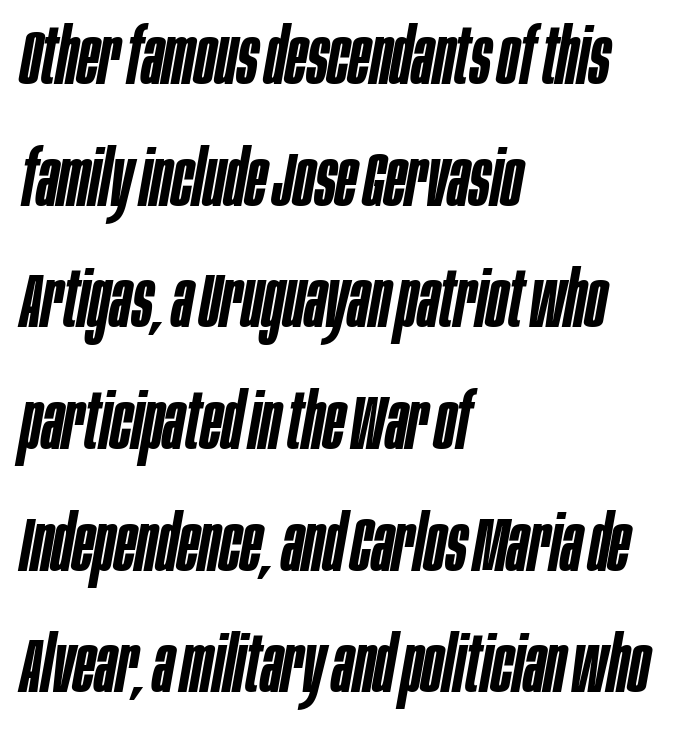
{"italic": "yes", "lean": "right", "slant_degrees": 10, "bold": "semi", "weight": "semibold", "width": "condensed", "stroke_contrast": "low", "x_height": "large", "monospaced": "no", "underline": "no", "align": "left", "line_spacing": "normal", "line_spacing_ratio": 1.56, "letter_spacing": "normal", "letter_spacing_em": 0.0, "glyph_px": 78}
